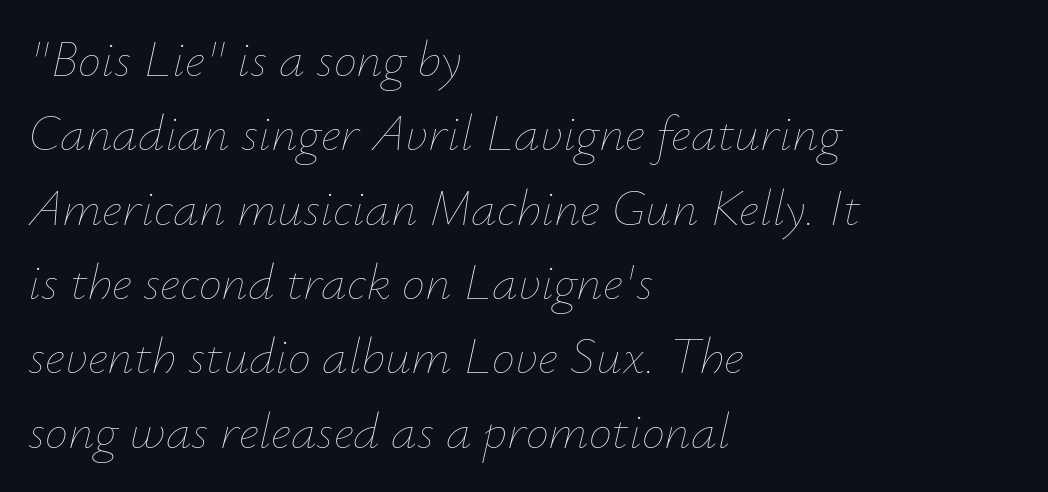
Compared with a centered layout, this one pins lines to the left instead. The typography opts for an oblique posture over an upright one. A clean baseline with only descenders dipping below it. No chunkiness to these letters — they're not bold.
